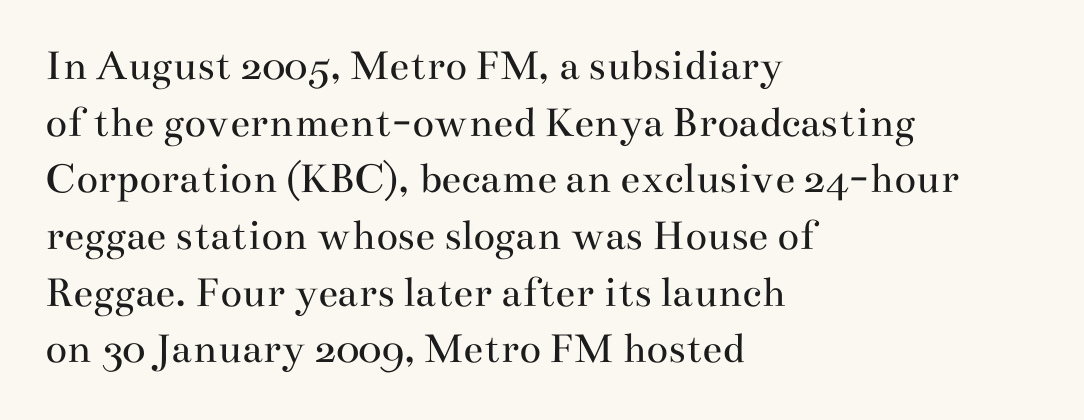
The image shows 45 px regular-weight, wide serif type, upright; set left-aligned, normal line spacing (1.26x), normal letter spacing, not underlined; medium stroke contrast and a small x-height.
